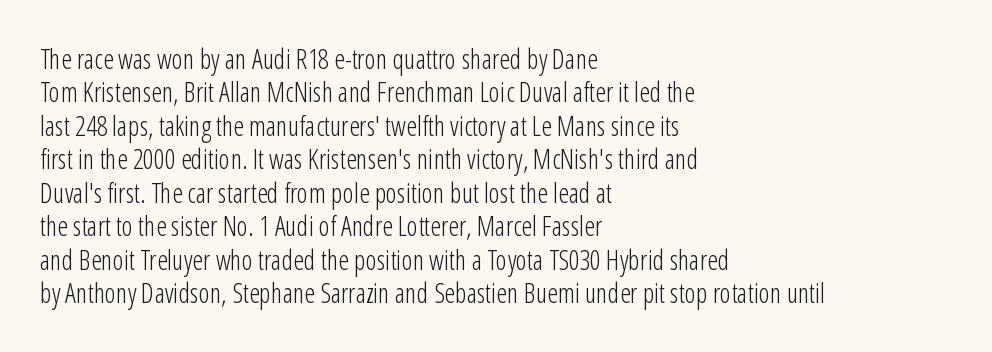
Q: Is the text bold? A: No.
Q: Is the text italic (slanted)? A: No, it is upright.
Q: Is the text underlined? A: No.
Q: How is the paragraph aligned? A: Left-aligned.
Q: Is the spacing between letters normal or unusually wide? A: Normal.
